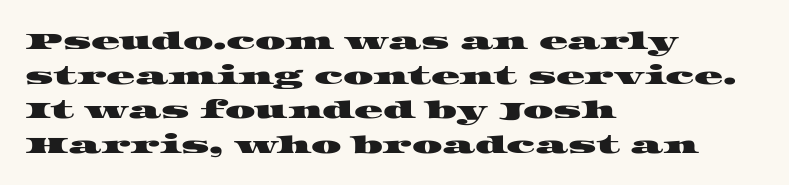
The image shows 24 px text type; set left-aligned, normal line spacing (1.44x), normal letter spacing, not underlined.
